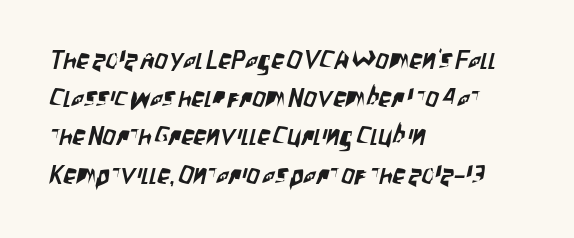
{"underline": "no", "align": "left", "line_spacing": "normal", "line_spacing_ratio": 1.47, "letter_spacing": "normal", "letter_spacing_em": 0.0, "glyph_px": 26}
